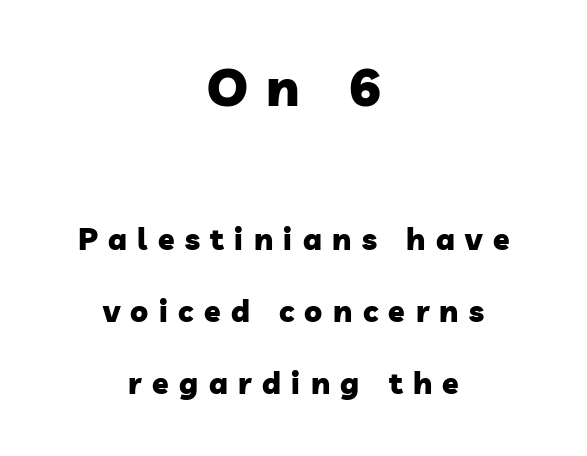
Q: Is the text bold? A: Yes.
Q: Is the typeface a serif or a sans-serif typeface? A: Sans-serif.
Q: Is the text underlined? A: No.
Q: How is the paragraph aligned? A: Centered.
Q: Is the spacing between letters normal or unusually wide? A: Unusually wide.
Q: Is the spacing between lines tight, normal or loose? A: Loose.
Q: Which block of text is set in a larger size, the first (top) or the second (bottom)? A: The first (top) one.
Q: Width (condensed, normal, or wide)? A: Normal.
Q: Stroke contrast? A: Low.
Q: x-height? A: Medium.
Q: Monospaced? A: No.
